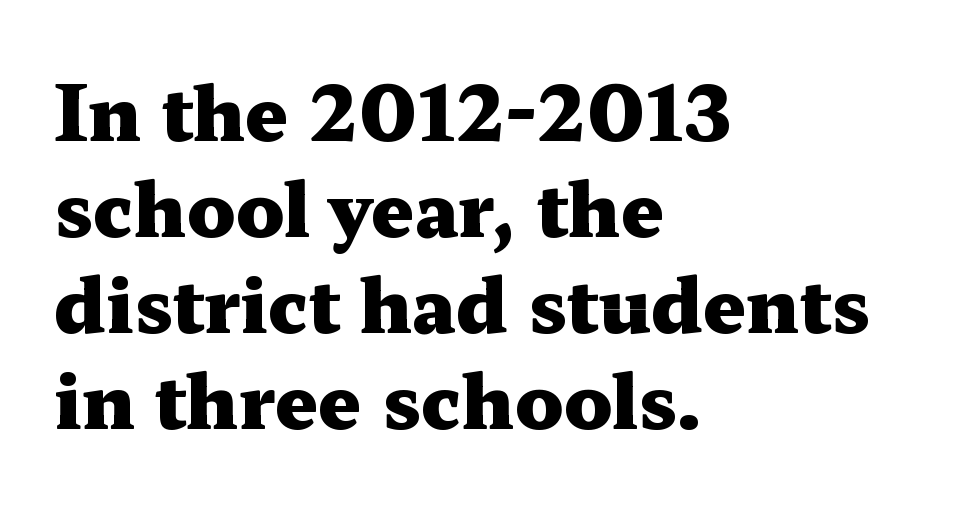
Q: Is the text bold? A: Yes.
Q: Is the text italic (slanted)? A: No, it is upright.
Q: Is the typeface a serif or a sans-serif typeface? A: Serif.
Q: Is the text underlined? A: No.
Q: How is the paragraph aligned? A: Left-aligned.
Q: Is the spacing between letters normal or unusually wide? A: Normal.
Q: Is the spacing between lines tight, normal or loose? A: Normal.
Q: Width (condensed, normal, or wide)? A: Wide.
Q: Stroke contrast? A: Medium.
Q: x-height? A: Medium.
Q: Monospaced? A: No.
